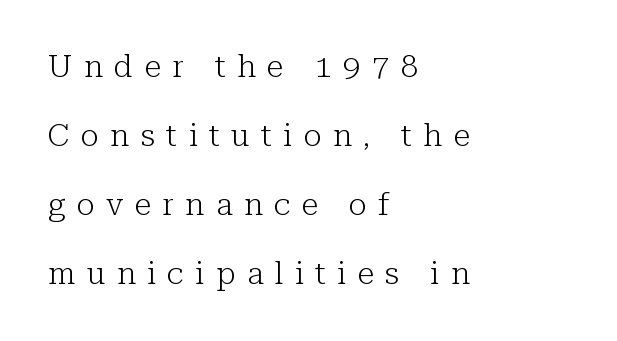
This sample uses expanded letter spacing, leaving extra air between glyphs. You could not count columns in this text — the font is proportionally spaced. Visually the block forms a straight wall on the left and a jagged coastline on the right. The letters carry serifs — small finishing strokes at the ends of their stems. Check the space under the baseline: it is left empty. Does the leading feel generous? Absolutely, it's lavish.
